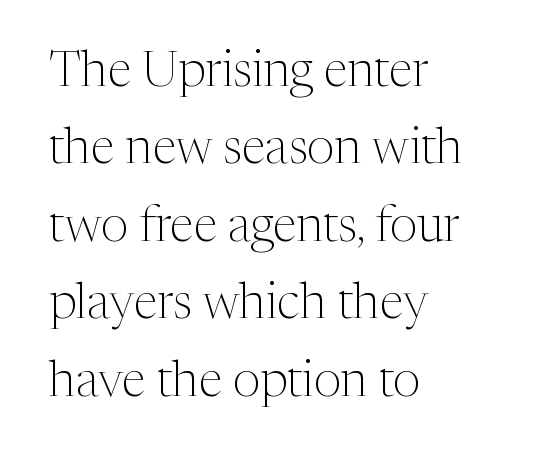
{"serif": "yes", "italic": "no", "bold": "no", "weight": "light", "width": "normal", "stroke_contrast": "medium", "x_height": "medium", "monospaced": "no", "underline": "no", "align": "left", "line_spacing": "normal", "line_spacing_ratio": 1.58, "letter_spacing": "normal", "letter_spacing_em": 0.0, "glyph_px": 49}
